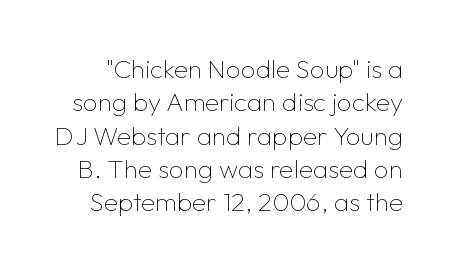
{"italic": "no", "bold": "no", "underline": "no", "line_spacing": "normal", "line_spacing_ratio": 1.28, "letter_spacing": "normal", "letter_spacing_em": 0.0, "glyph_px": 26}
